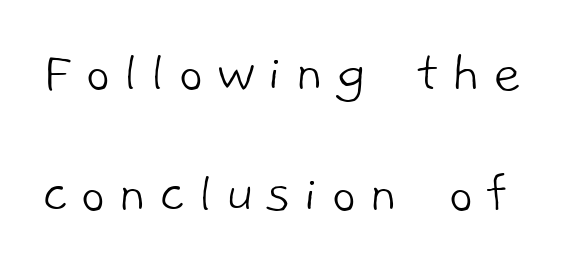
{"serif": "no", "bold": "no", "weight": "light", "width": "normal", "stroke_contrast": "low", "x_height": "medium", "monospaced": "no", "underline": "no", "line_spacing": "loose", "line_spacing_ratio": 1.99, "letter_spacing": "wide", "letter_spacing_em": 0.2, "glyph_px": 61}
